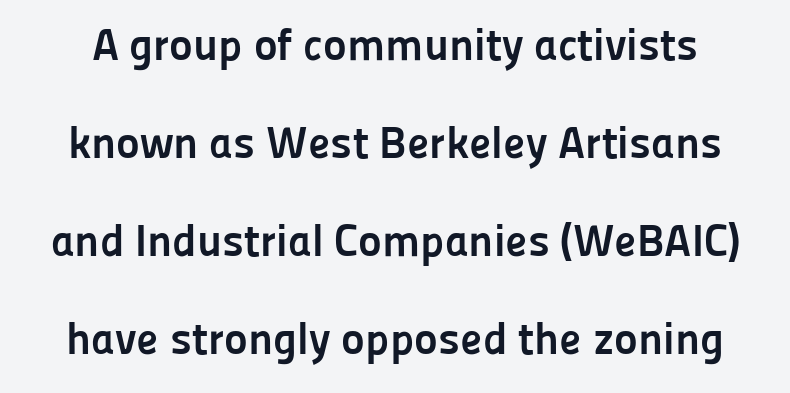
The baseline area is clear. Reading down the column, the eye jumps a long way to each next line. A roman cut, with each character standing at attention. These words are printed bold, with thick strokes throughout. The letterforms sit shoulder to shoulder at normal distance.
